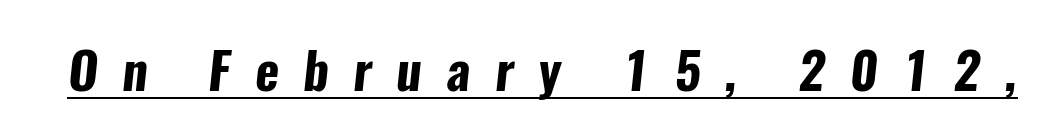
Q: Is the text bold? A: Yes.
Q: Is the typeface a serif or a sans-serif typeface? A: Sans-serif.
Q: Is the text underlined? A: Yes.
Q: Is the spacing between letters normal or unusually wide? A: Unusually wide.
Q: Width (condensed, normal, or wide)? A: Condensed.
Q: Stroke contrast? A: Low.
Q: x-height? A: Medium.
Q: Monospaced? A: No.
